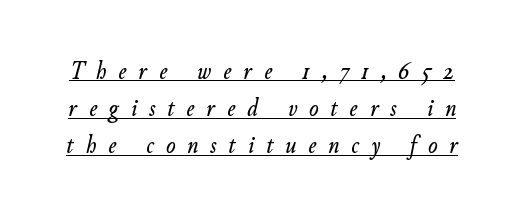
Notice how a bar underscores the lettering throughout. If you drew a line through each stem, it would be angled. The line texture is sparse and dotted thanks to wide tracking. The rendering uses a moderate line-height, typical for paragraphs.
